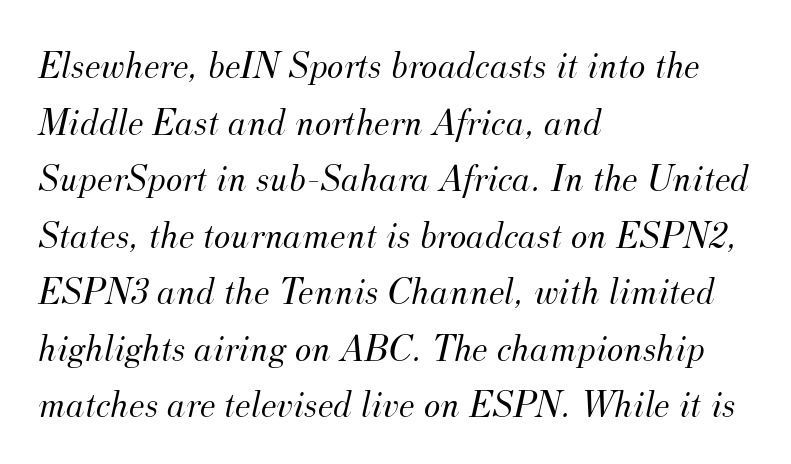
The passage shown stacks its lines at a standard gap. Check where the strokes stop: tiny serifs finish them off. The specimen omits any rule beneath the text block's lines. The font is comparable to plain body text, perhaps lighter. The letterforms sit shoulder to shoulder at normal distance. Every character sits at an angle, as italics do.
